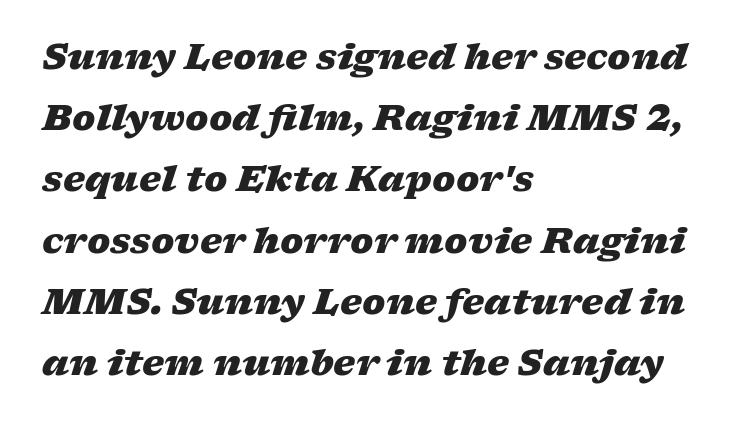
{"italic": "yes", "lean": "right", "slant_degrees": 17, "bold": "yes", "weight": "heavy", "width": "wide", "stroke_contrast": "low", "x_height": "medium", "monospaced": "no", "underline": "no", "align": "left", "line_spacing_ratio": 1.75, "letter_spacing": "normal", "letter_spacing_em": 0.0, "glyph_px": 35}
